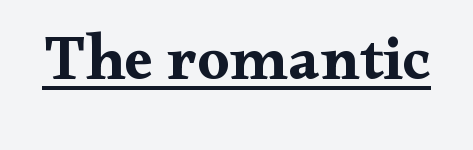
Nothing unusual about the tracking: characters are spaced as the font intends. Has an underline been added? It has. Does the weight exceed regular? Yes, all the way to bold. Notice how the stems are strictly vertical — no italics here. The typeface chosen for these lines features serifs. Note the varied advance widths — an 'i' is clearly narrower than an 'm'.
